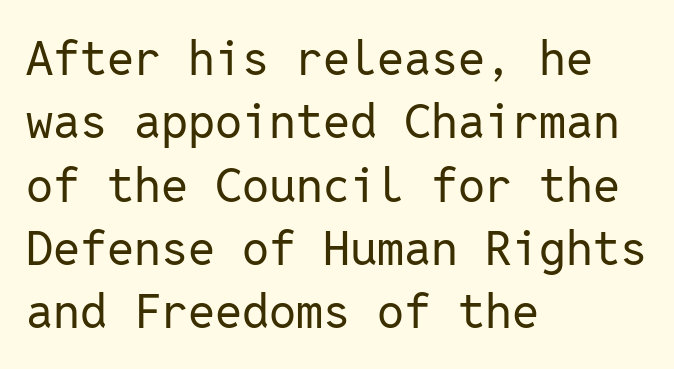
{"serif": "no", "italic": "no", "bold": "no", "weight": "regular", "width": "normal", "stroke_contrast": "low", "x_height": "medium", "monospaced": "yes", "underline": "no", "align": "left", "line_spacing": "normal", "line_spacing_ratio": 1.32, "letter_spacing": "normal", "letter_spacing_em": 0.0, "glyph_px": 48}
